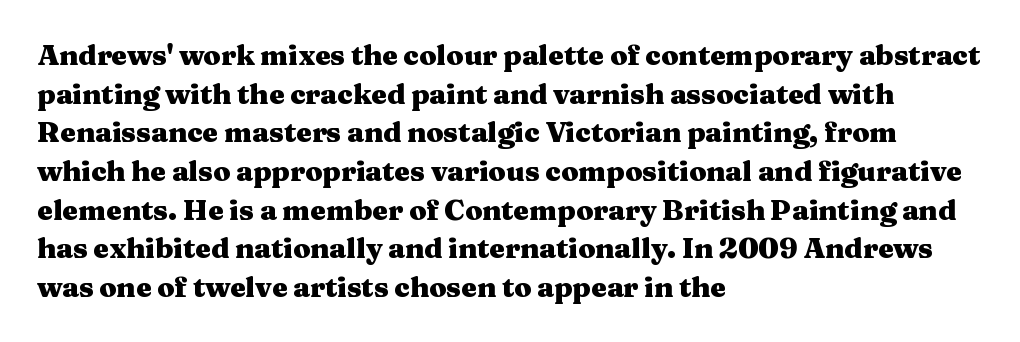
{"serif": "yes", "italic": "no", "bold": "yes", "weight": "heavy", "width": "wide", "stroke_contrast": "medium", "x_height": "medium", "monospaced": "no", "underline": "no", "align": "left", "line_spacing": "normal", "line_spacing_ratio": 1.38, "letter_spacing": "normal", "letter_spacing_em": 0.0, "glyph_px": 28}
